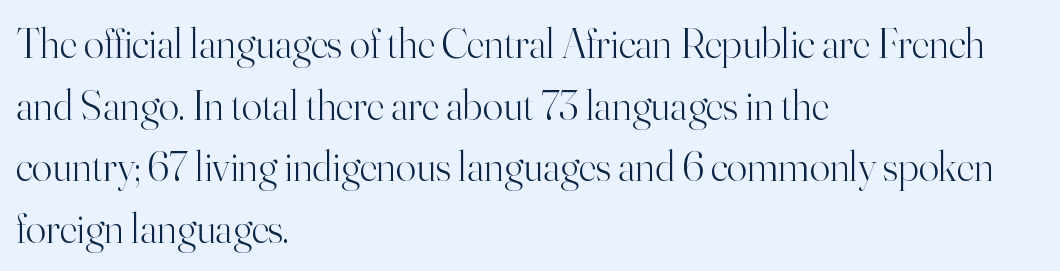
Q: Is the text bold? A: No.
Q: Is the text italic (slanted)? A: No, it is upright.
Q: Is the typeface a serif or a sans-serif typeface? A: Serif.
Q: Is the text underlined? A: No.
Q: How is the paragraph aligned? A: Left-aligned.
Q: Is the spacing between letters normal or unusually wide? A: Normal.
Q: Is the spacing between lines tight, normal or loose? A: Normal.
Q: Width (condensed, normal, or wide)? A: Normal.
Q: Stroke contrast? A: High.
Q: x-height? A: Small.
Q: Monospaced? A: No.
